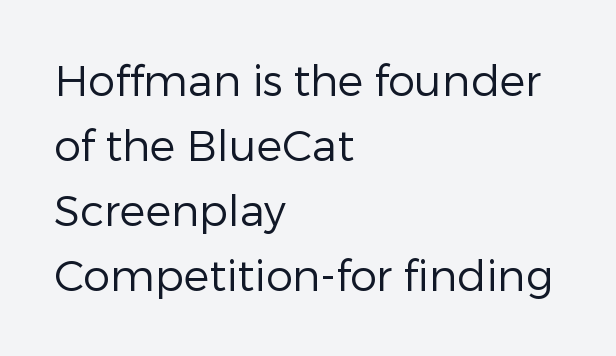
Honestly, there is no underline to notice here at all. The rendering uses a moderate line-height, typical for paragraphs. You can tell from the bare stems that sans-serif type was used. Posture: straight, roman, zero tilt. Stroke mass is kept to a normal reading level or below.
